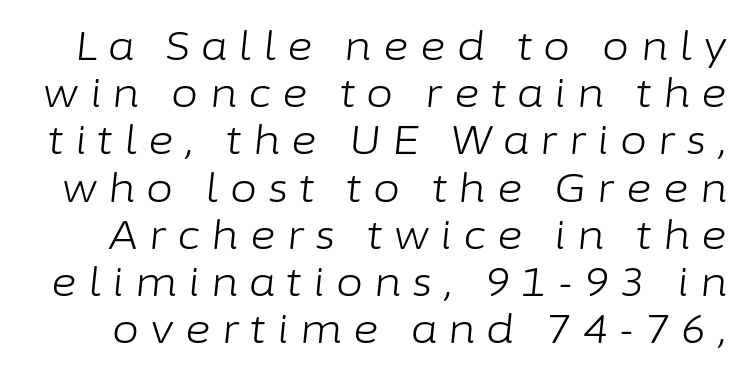
Q: Is the text bold? A: No.
Q: Is the text italic (slanted)? A: Yes, it leans right by about 6 degrees.
Q: Is the text underlined? A: No.
Q: Is the spacing between letters normal or unusually wide? A: Unusually wide.
Q: Width (condensed, normal, or wide)? A: Normal.
Q: Stroke contrast? A: Low.
Q: x-height? A: Medium.
Q: Monospaced? A: No.
